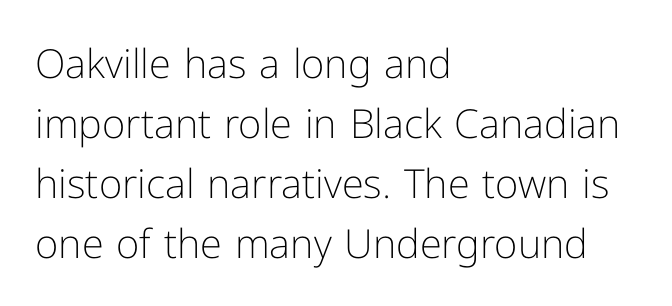
Q: Is the text bold? A: No.
Q: Is the text italic (slanted)? A: No, it is upright.
Q: Is the typeface a serif or a sans-serif typeface? A: Sans-serif.
Q: Is the text underlined? A: No.
Q: How is the paragraph aligned? A: Left-aligned.
Q: Is the spacing between letters normal or unusually wide? A: Normal.
Q: Is the spacing between lines tight, normal or loose? A: Normal.
Q: Width (condensed, normal, or wide)? A: Normal.
Q: Stroke contrast? A: Low.
Q: x-height? A: Medium.
Q: Monospaced? A: No.
